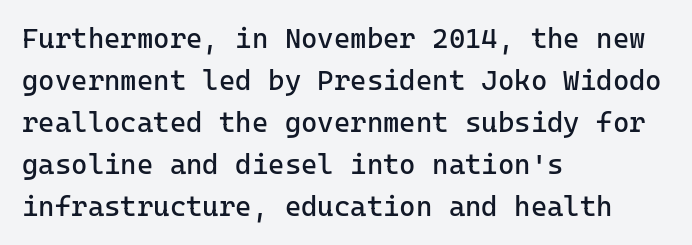
{"serif": "no", "italic": "no", "bold": "no", "weight": "regular", "width": "normal", "stroke_contrast": "low", "x_height": "medium", "monospaced": "yes", "underline": "no", "align": "left", "line_spacing": "normal", "line_spacing_ratio": 1.5, "letter_spacing": "normal", "letter_spacing_em": 0.0, "glyph_px": 28}
